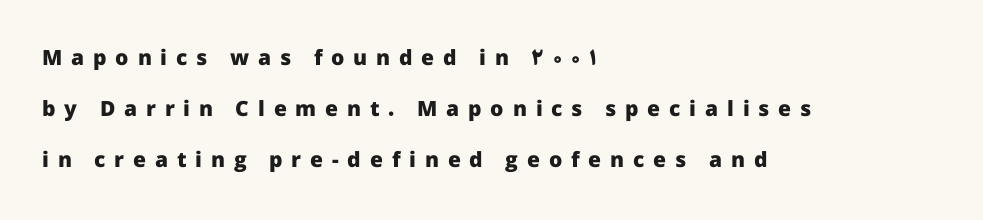
Q: Is the text bold? A: Yes.
Q: Is the text italic (slanted)? A: No, it is upright.
Q: Is the text underlined? A: No.
Q: How is the paragraph aligned? A: Left-aligned.
Q: Is the spacing between letters normal or unusually wide? A: Unusually wide.
Q: Is the spacing between lines tight, normal or loose? A: Loose.
